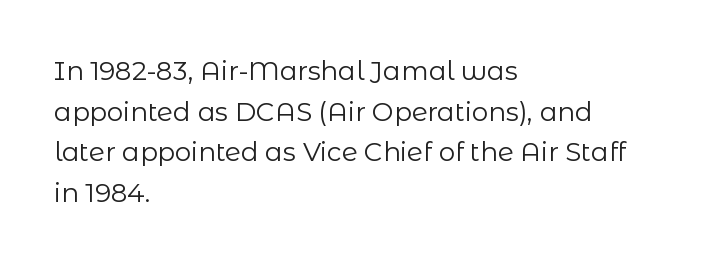
The image shows 26 px text type, upright; set left-aligned, normal line spacing (1.56x), normal letter spacing, not underlined.
